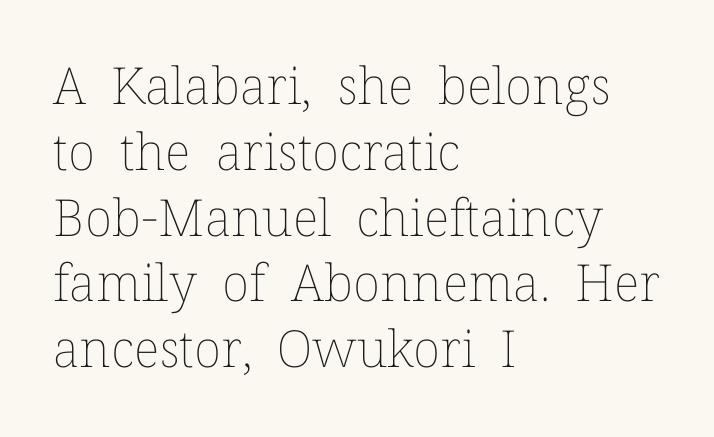
The image shows 51 px thin type, upright; set left-aligned, normal line spacing (1.29x), normal letter spacing, not underlined; low stroke contrast and a medium x-height.
